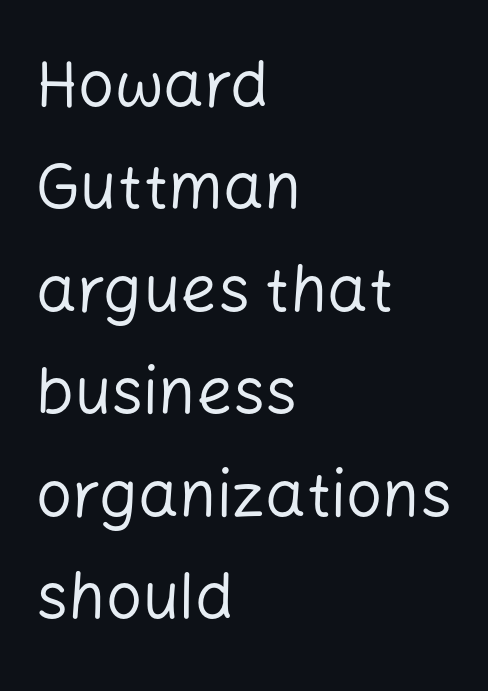
{"serif": "no", "italic": "no", "bold": "no", "weight": "regular", "width": "normal", "stroke_contrast": "low", "x_height": "medium", "monospaced": "no", "underline": "no", "align": "left", "line_spacing": "normal", "line_spacing_ratio": 1.6, "letter_spacing": "normal", "letter_spacing_em": 0.0, "glyph_px": 64}
